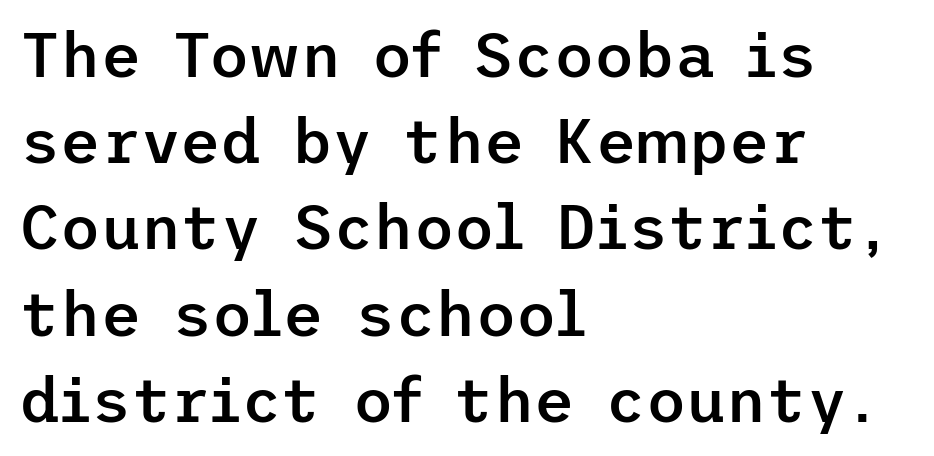
{"serif": "no", "italic": "no", "bold": "semi", "weight": "semibold", "width": "normal", "stroke_contrast": "low", "x_height": "medium", "underline": "no", "align": "left", "line_spacing": "normal", "line_spacing_ratio": 1.39, "letter_spacing": "normal", "letter_spacing_em": 0.0, "glyph_px": 62}
